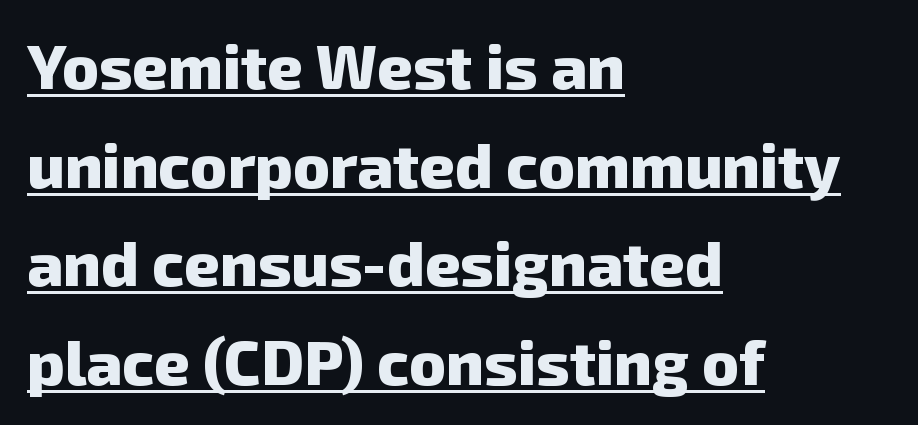
Q: Is the text bold? A: Yes.
Q: Is the typeface a serif or a sans-serif typeface? A: Sans-serif.
Q: Is the text underlined? A: Yes.
Q: How is the paragraph aligned? A: Left-aligned.
Q: Is the spacing between letters normal or unusually wide? A: Normal.
Q: Is the spacing between lines tight, normal or loose? A: Normal.
Q: Width (condensed, normal, or wide)? A: Normal.
Q: Stroke contrast? A: Low.
Q: x-height? A: Medium.
Q: Monospaced? A: No.
